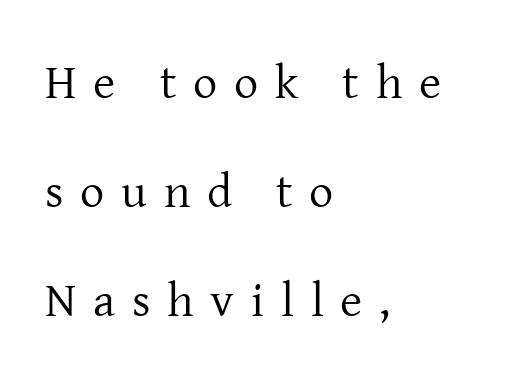
The image shows 48 px regular-weight serif type, upright; set left-aligned, loose line spacing (2.27x), unusually wide letter spacing (+0.35 em), not underlined; low stroke contrast and a medium x-height.
